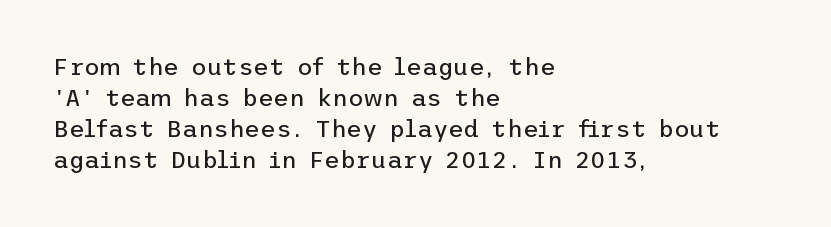
These lines keep a tight, regular rhythm from letter to letter. Notice how descenders clear the ascenders below comfortably — that's standard leading. These lines were composed using upright roman letters. One-word summary of the alignment: left. Nobody drew a line under any word here. The typesetting does not lean heavy: it is not bold.
